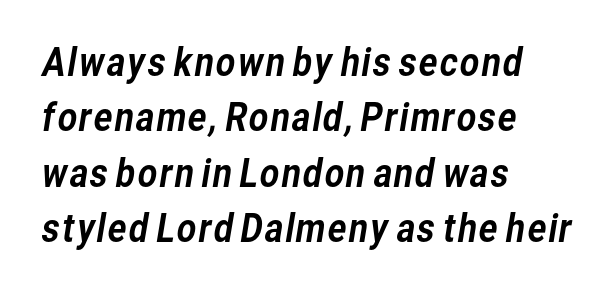
Q: Is the typeface a serif or a sans-serif typeface? A: Sans-serif.
Q: Is the text underlined? A: No.
Q: How is the paragraph aligned? A: Left-aligned.
Q: Is the spacing between letters normal or unusually wide? A: Normal.
Q: Is the spacing between lines tight, normal or loose? A: Normal.
Q: Width (condensed, normal, or wide)? A: Normal.
Q: Stroke contrast? A: Low.
Q: x-height? A: Medium.
Q: Monospaced? A: No.
